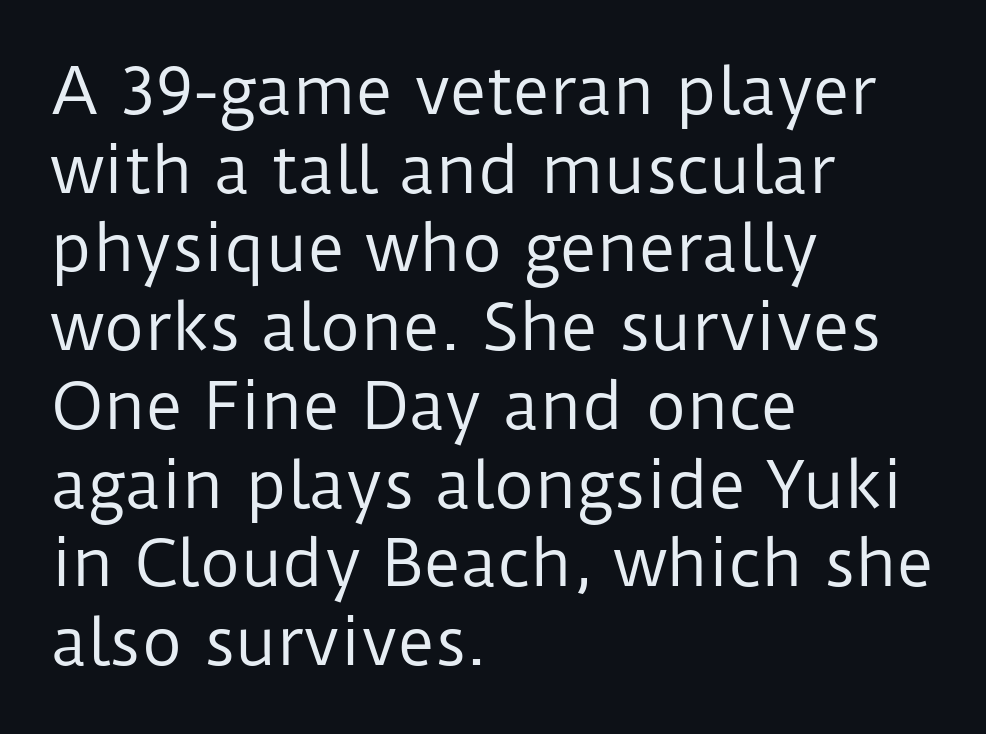
The image shows 63 px regular-weight sans-serif type, upright; set left-aligned, normal line spacing (1.25x), normal letter spacing, not underlined; low stroke contrast and a medium x-height.
